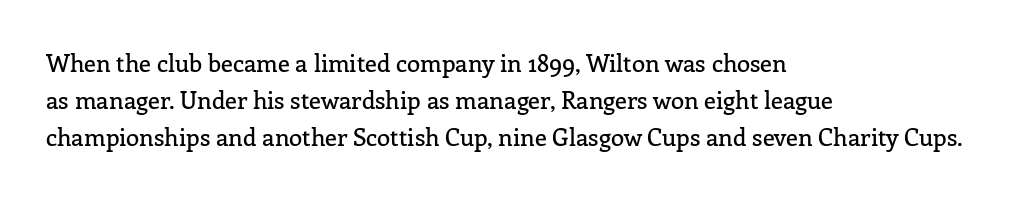
Q: Is the text italic (slanted)? A: No, it is upright.
Q: Is the text underlined? A: No.
Q: How is the paragraph aligned? A: Left-aligned.
Q: Is the spacing between letters normal or unusually wide? A: Normal.
Q: Is the spacing between lines tight, normal or loose? A: Normal.
